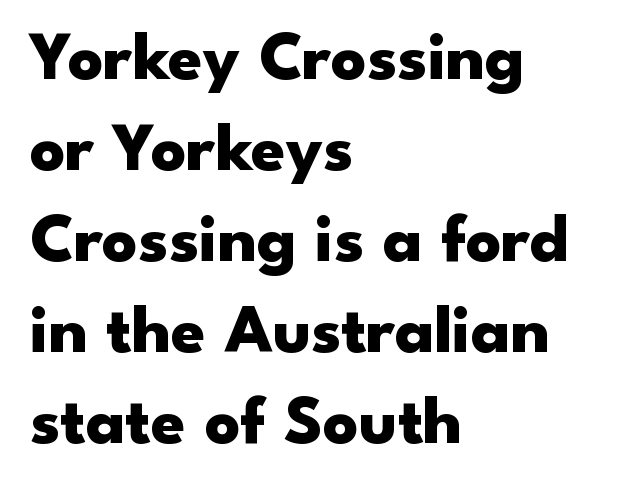
Q: Is the text bold? A: Yes.
Q: Is the text italic (slanted)? A: No, it is upright.
Q: Is the typeface a serif or a sans-serif typeface? A: Sans-serif.
Q: Is the text underlined? A: No.
Q: How is the paragraph aligned? A: Left-aligned.
Q: Is the spacing between letters normal or unusually wide? A: Normal.
Q: Is the spacing between lines tight, normal or loose? A: Normal.
Q: Width (condensed, normal, or wide)? A: Wide.
Q: Stroke contrast? A: Low.
Q: x-height? A: Small.
Q: Monospaced? A: No.
